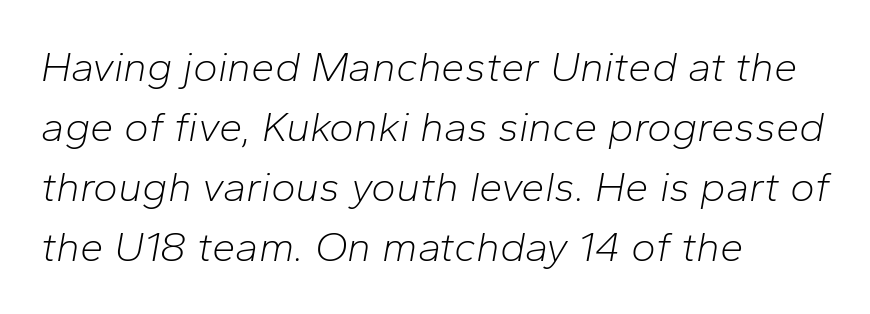
{"italic": "yes", "lean": "right", "slant_degrees": 10, "bold": "no", "weight": "light", "width": "normal", "stroke_contrast": "low", "x_height": "medium", "monospaced": "no", "underline": "no", "align": "left", "line_spacing": "normal", "line_spacing_ratio": 1.43, "letter_spacing": "normal", "letter_spacing_em": 0.0, "glyph_px": 42}
